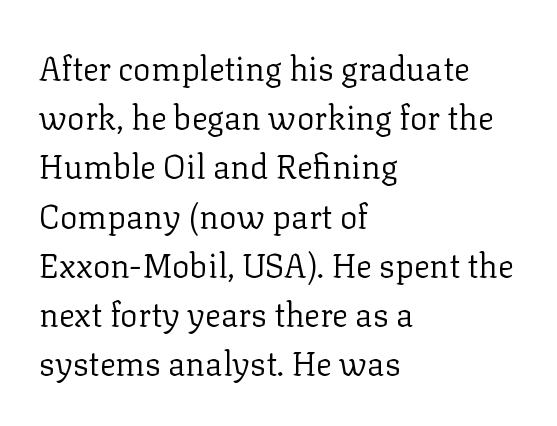
Short and long lines alike share a common starting point at left. No extra tracking has been applied to these lines. The type family on display is of the serif kind. This sample has the flowing, uneven cadence of proportional lettering. Notice how the stems are strictly vertical — no italics here.
